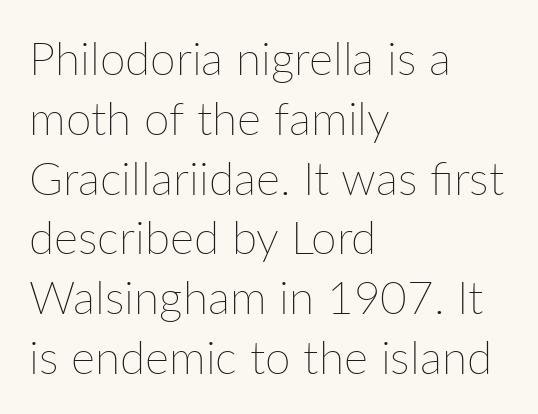
{"italic": "no", "bold": "no", "weight": "thin", "width": "normal", "stroke_contrast": "low", "x_height": "medium", "monospaced": "no", "underline": "no", "align": "left", "line_spacing": "normal", "line_spacing_ratio": 1.3, "letter_spacing": "normal", "letter_spacing_em": 0.0, "glyph_px": 46}
